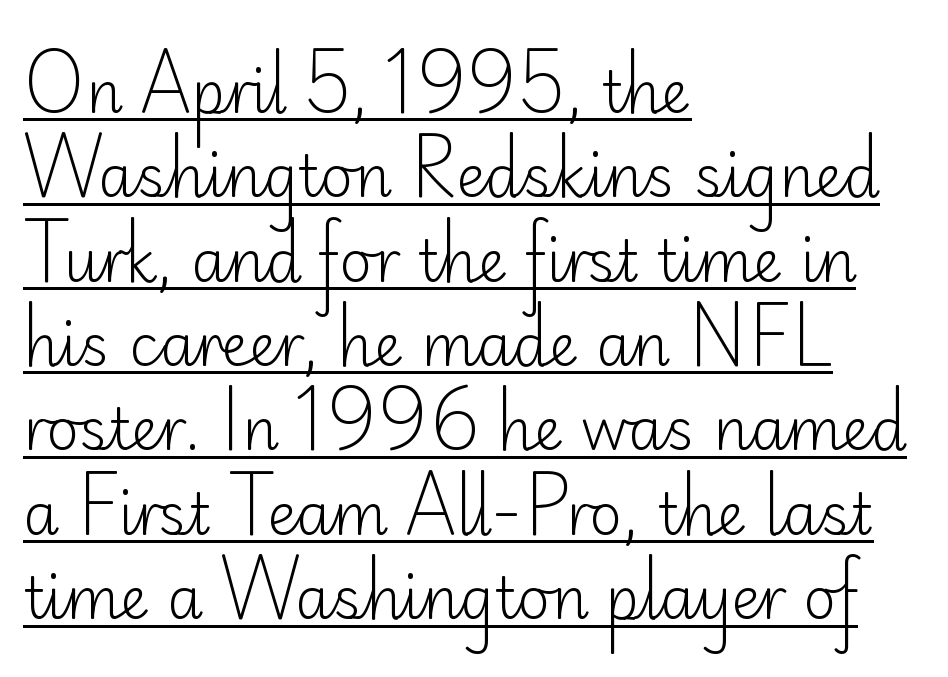
{"serif": "no", "italic": "no", "bold": "no", "weight": "light", "width": "normal", "stroke_contrast": "low", "x_height": "small", "monospaced": "no", "underline": "yes", "align": "left", "line_spacing": "normal", "line_spacing_ratio": 1.48, "letter_spacing": "normal", "letter_spacing_em": 0.0, "glyph_px": 57}
